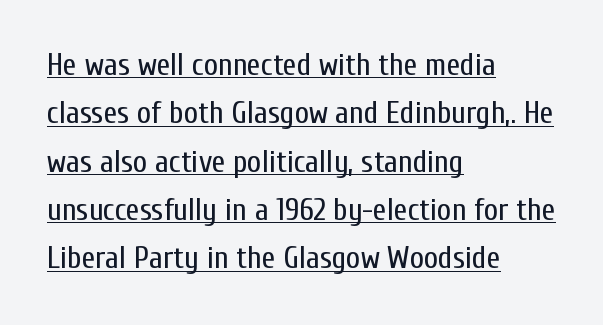
Q: Is the text bold? A: No.
Q: Is the text italic (slanted)? A: No, it is upright.
Q: Is the typeface a serif or a sans-serif typeface? A: Sans-serif.
Q: Is the text underlined? A: Yes.
Q: How is the paragraph aligned? A: Left-aligned.
Q: Is the spacing between letters normal or unusually wide? A: Normal.
Q: Is the spacing between lines tight, normal or loose? A: Normal.
Q: Width (condensed, normal, or wide)? A: Condensed.
Q: Stroke contrast? A: Low.
Q: x-height? A: Medium.
Q: Monospaced? A: No.
